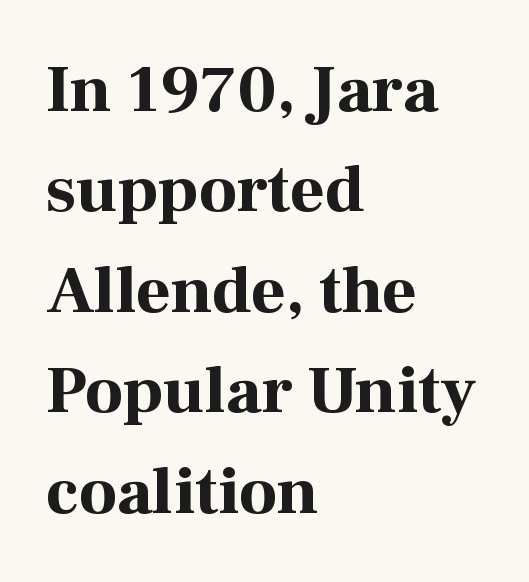
Rendered with straight, roman letterforms. Type style note: has serifs. Glance below the letters and you will spot only blank space. Summary of vertical rhythm: regular, with standard interline spacing.
